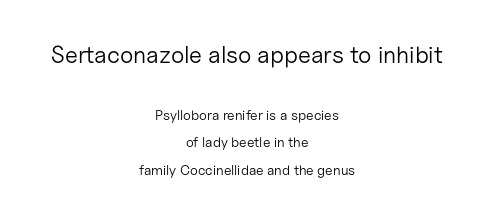
Q: Is the text bold? A: No.
Q: Is the text italic (slanted)? A: No, it is upright.
Q: Is the text underlined? A: No.
Q: How is the paragraph aligned? A: Centered.
Q: Is the spacing between letters normal or unusually wide? A: Normal.
Q: Is the spacing between lines tight, normal or loose? A: Loose.
Q: Which block of text is set in a larger size, the first (top) or the second (bottom)? A: The first (top) one.
